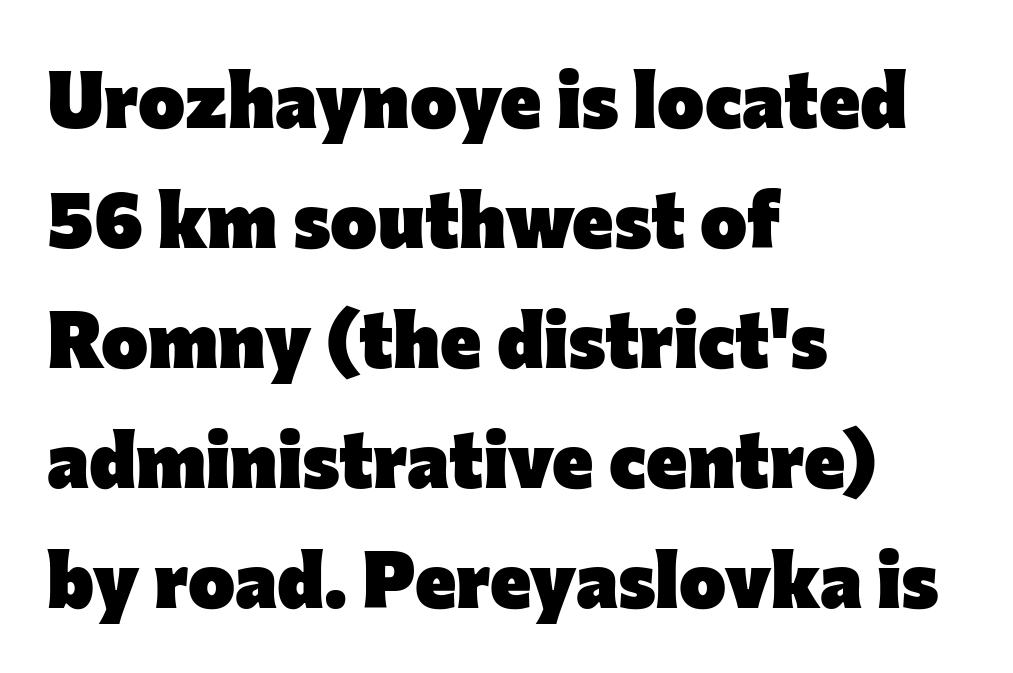
Successive baselines arrive at the customary interval. Does the weight exceed regular? Yes, all the way to bold. Glance below the letters and you will spot only blank space. Letterform terminals end flat and unadorned throughout the passage. The rag falls on the right side of this text block. The axis of the letterforms is exactly vertical.
